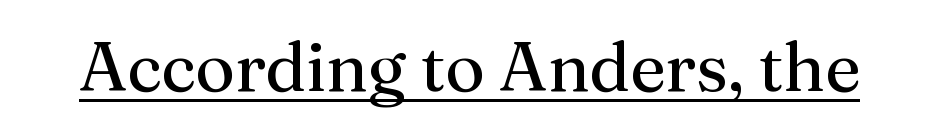
Default kerning and tracking; the words read as compact shapes. The font family rendered here belongs to the serif group. The string is rendered with underlining switched on. These glyphs show unthickened strokes, regular width or finer. Here the designer chose a conventional face with non-uniform glyph widths.
